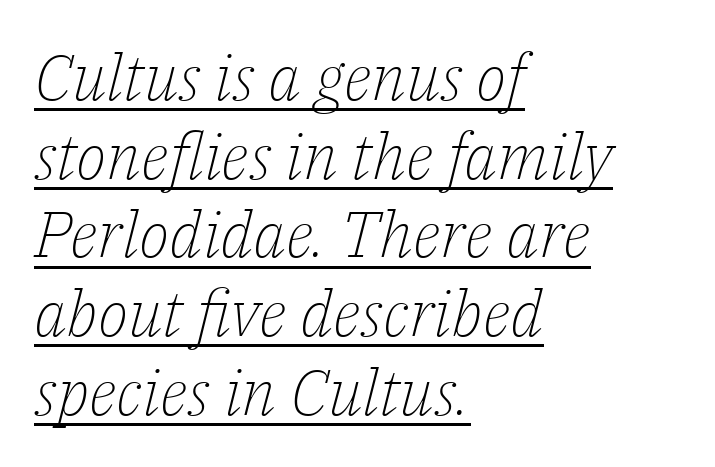
The image shows 64 px light serif type, italic (leaning right); set left-aligned, line spacing 1.23x, normal letter spacing, underlined; low stroke contrast and a medium x-height.
